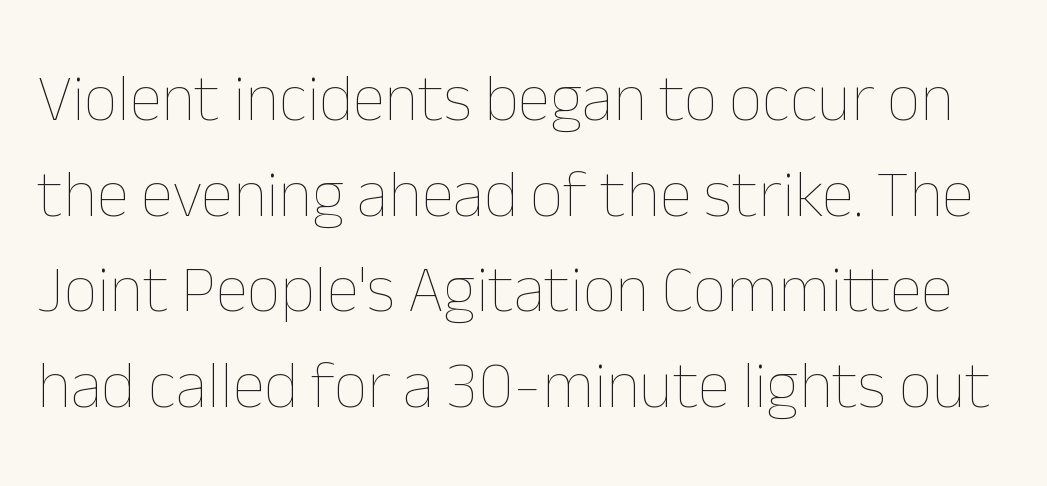
Q: Is the text bold? A: No.
Q: Is the text italic (slanted)? A: No, it is upright.
Q: Is the text underlined? A: No.
Q: Is the spacing between letters normal or unusually wide? A: Normal.
Q: Is the spacing between lines tight, normal or loose? A: Normal.
Q: Width (condensed, normal, or wide)? A: Normal.
Q: Stroke contrast? A: Low.
Q: x-height? A: Medium.
Q: Monospaced? A: No.
